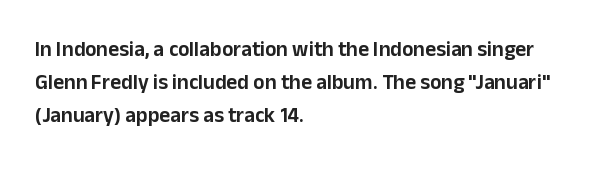
{"italic": "no", "underline": "no", "align": "left", "line_spacing": "normal", "line_spacing_ratio": 1.58, "letter_spacing": "normal", "letter_spacing_em": 0.0, "glyph_px": 21}
